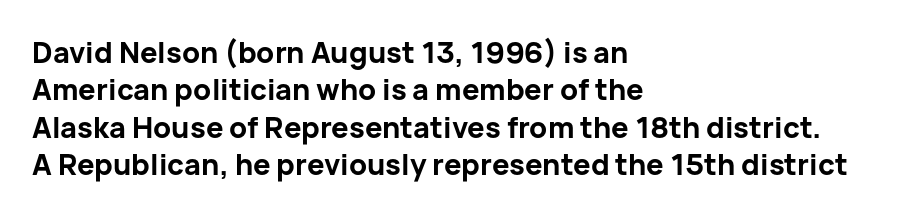
Reading down the block, your eye returns to a fixed left position each line. Vertically, the passage feels balanced, rows spaced as you'd expect. Character widths vary here, with narrow letters taking less room than wide ones. These lines keep a tight, regular rhythm from letter to letter. The typeface chosen for these lines omits serifs. Decoration check: the copy has no underline.
